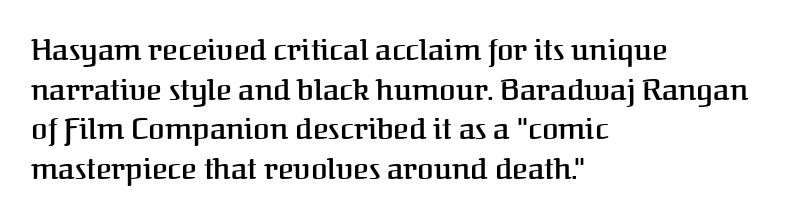
The image shows 30 px semibold serif type, upright; set left-aligned, normal line spacing (1.32x), normal letter spacing, not underlined; medium stroke contrast and a medium x-height.
